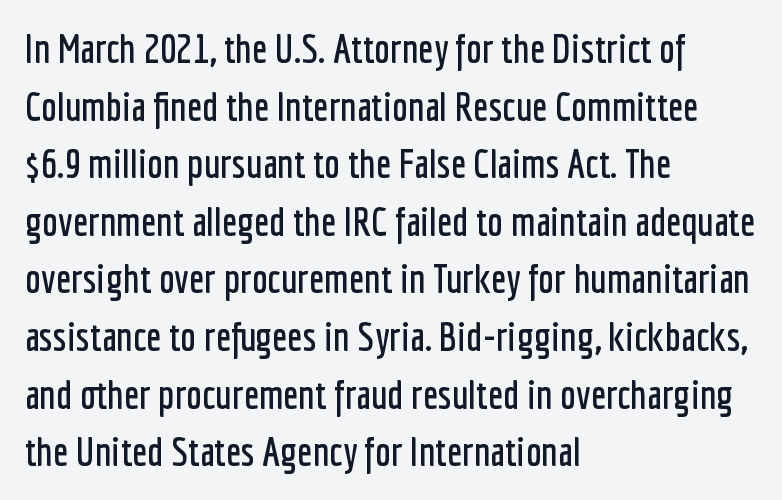
{"serif": "no", "italic": "no", "width": "condensed", "stroke_contrast": "low", "x_height": "medium", "monospaced": "no", "underline": "no", "align": "left", "line_spacing": "normal", "line_spacing_ratio": 1.44, "letter_spacing": "normal", "letter_spacing_em": 0.0, "glyph_px": 40}
